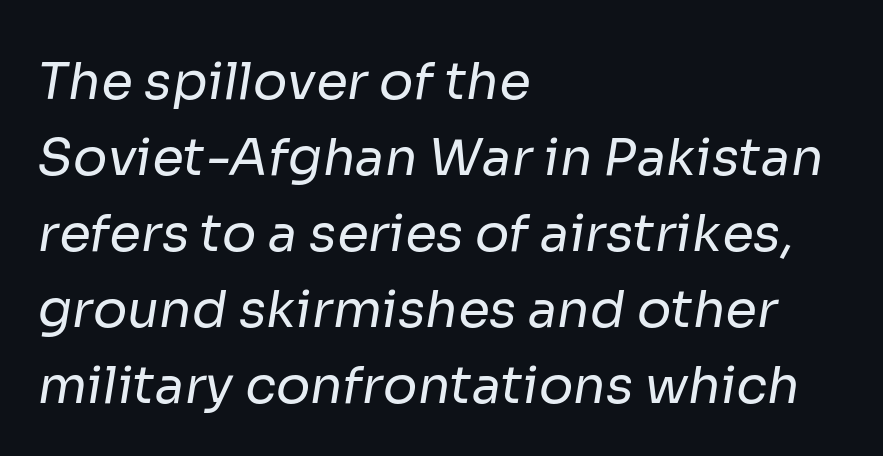
{"serif": "no", "bold": "no", "weight": "regular", "width": "normal", "stroke_contrast": "low", "x_height": "medium", "monospaced": "no", "underline": "no", "align": "left", "line_spacing": "normal", "line_spacing_ratio": 1.49, "letter_spacing": "normal", "letter_spacing_em": 0.0, "glyph_px": 51}
